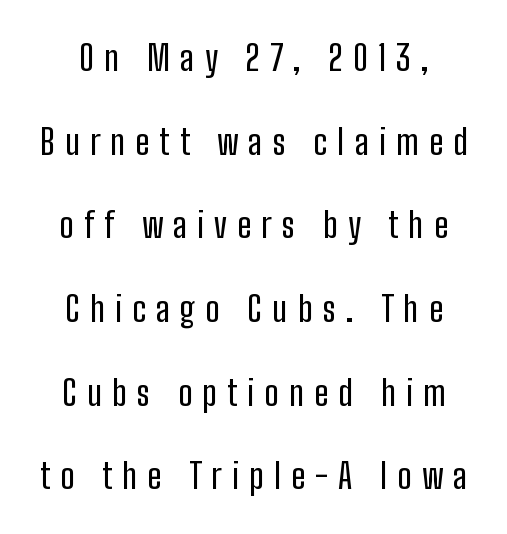
Q: Is the text italic (slanted)? A: No, it is upright.
Q: Is the typeface a serif or a sans-serif typeface? A: Sans-serif.
Q: Is the text underlined? A: No.
Q: Is the spacing between letters normal or unusually wide? A: Unusually wide.
Q: Is the spacing between lines tight, normal or loose? A: Loose.
Q: Width (condensed, normal, or wide)? A: Condensed.
Q: Stroke contrast? A: Low.
Q: x-height? A: Medium.
Q: Monospaced? A: No.
